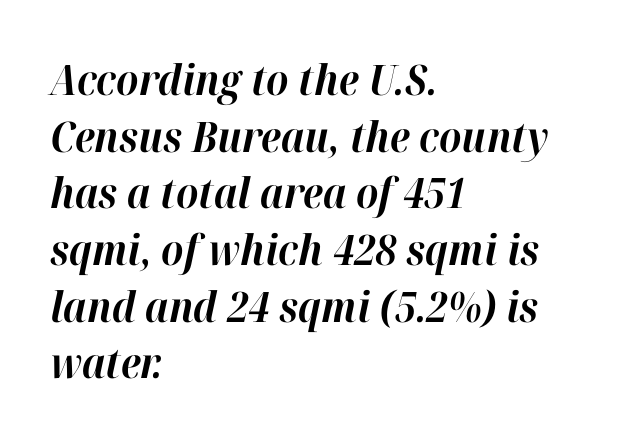
{"italic": "yes", "lean": "right", "slant_degrees": 12, "bold": "yes", "weight": "bold", "width": "normal", "stroke_contrast": "high", "x_height": "medium", "monospaced": "no", "underline": "no", "align": "left", "line_spacing": "normal", "line_spacing_ratio": 1.35, "letter_spacing": "normal", "letter_spacing_em": 0.0, "glyph_px": 42}
